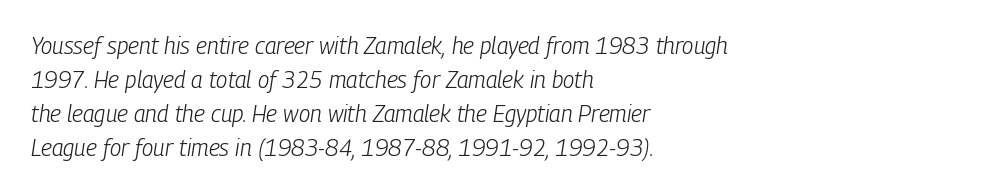
Q: Is the text bold? A: No.
Q: Is the text italic (slanted)? A: Yes, it leans right by about 9 degrees.
Q: Is the text underlined? A: No.
Q: How is the paragraph aligned? A: Left-aligned.
Q: Is the spacing between letters normal or unusually wide? A: Normal.
Q: Is the spacing between lines tight, normal or loose? A: Normal.
